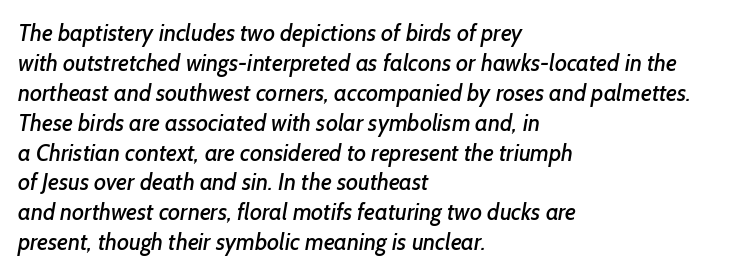
Underlining? Definitely not there. The passage is arranged the way most books set body copy — flush left. The tracking reads as untouched default to a designer's eye. Regarding leading, the lines here are spaced in the standard way.
